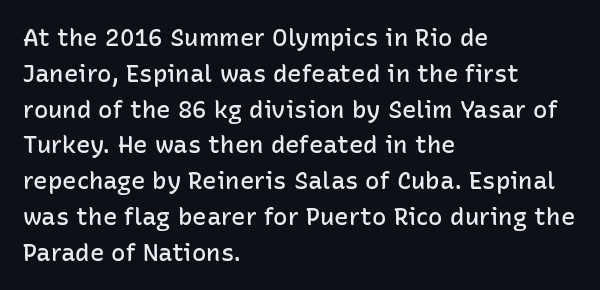
Does extra space separate the letters? No, they use regular spacing. Typographic density is moderately raised because the face is semibold. Do the letters lean? They stand straight. Each line starts at the same left margin while the right side varies. The line-height multiplier appears to be the usual default. Any mark beneath the type? The region is blank.
